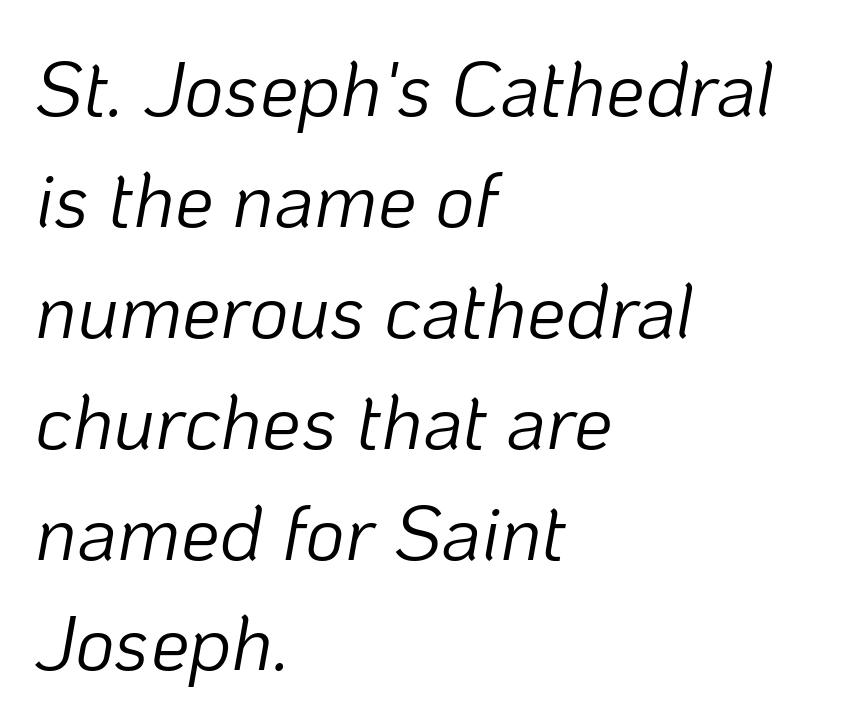
Q: Is the text bold? A: No.
Q: Is the text italic (slanted)? A: Yes, it leans right by about 10 degrees.
Q: Is the text underlined? A: No.
Q: How is the paragraph aligned? A: Left-aligned.
Q: Is the spacing between letters normal or unusually wide? A: Normal.
Q: Is the spacing between lines tight, normal or loose? A: Normal.
Q: Width (condensed, normal, or wide)? A: Normal.
Q: Stroke contrast? A: Low.
Q: x-height? A: Medium.
Q: Monospaced? A: No.
